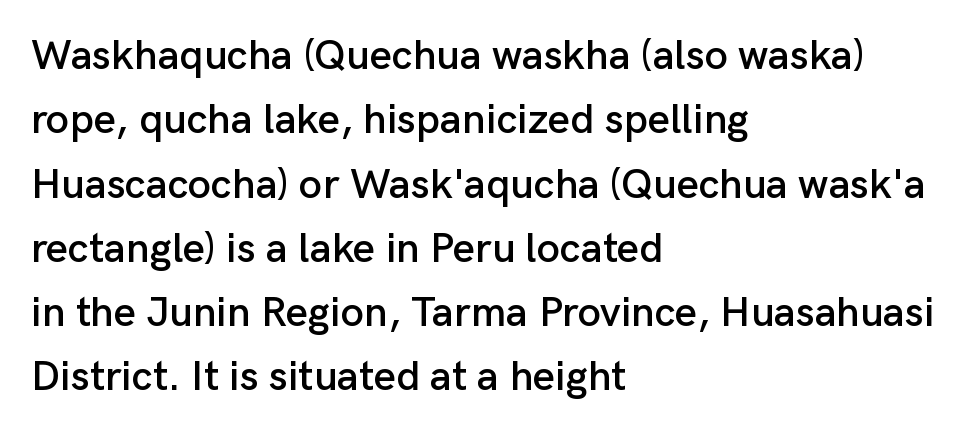
The image shows 42 px sans-serif type, upright; set left-aligned, normal line spacing (1.53x), normal letter spacing, not underlined; low stroke contrast and a medium x-height.
